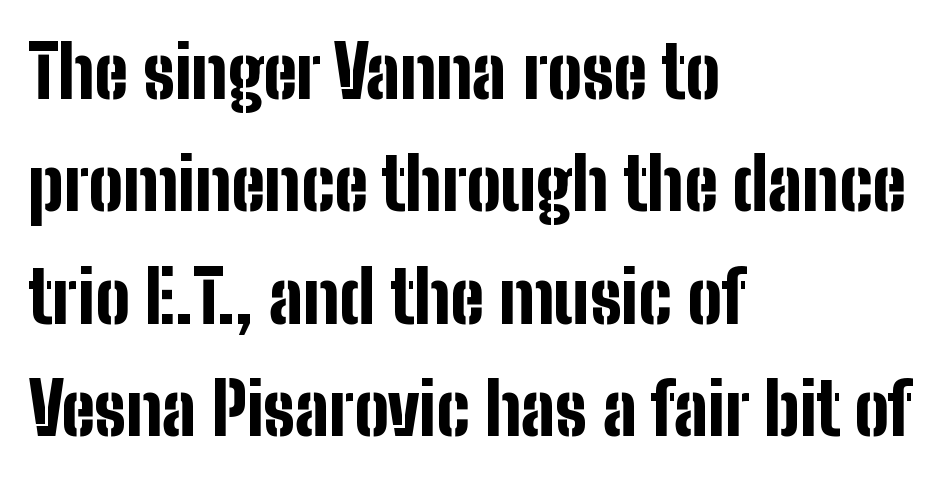
The image shows 72 px bold, condensed sans-serif type, upright; set left-aligned, normal line spacing (1.56x), normal letter spacing, not underlined; low stroke contrast and a medium x-height.
